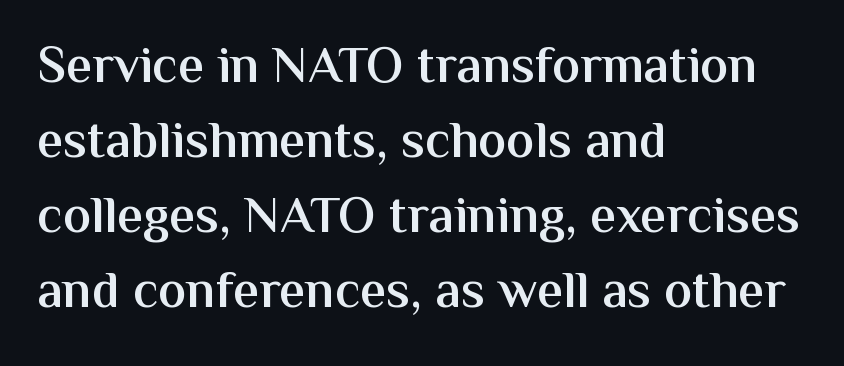
The rendering keeps characters at their native spacing. Upright lettering throughout. One glance says typical: line gaps are just what's usual. The glyphs are unaccompanied by any horizontal stroke below them.
